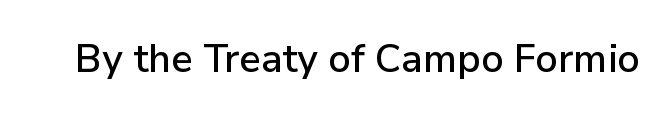
The image shows 39 px sans-serif type, upright; set normal letter spacing, not underlined; low stroke contrast and a medium x-height.
